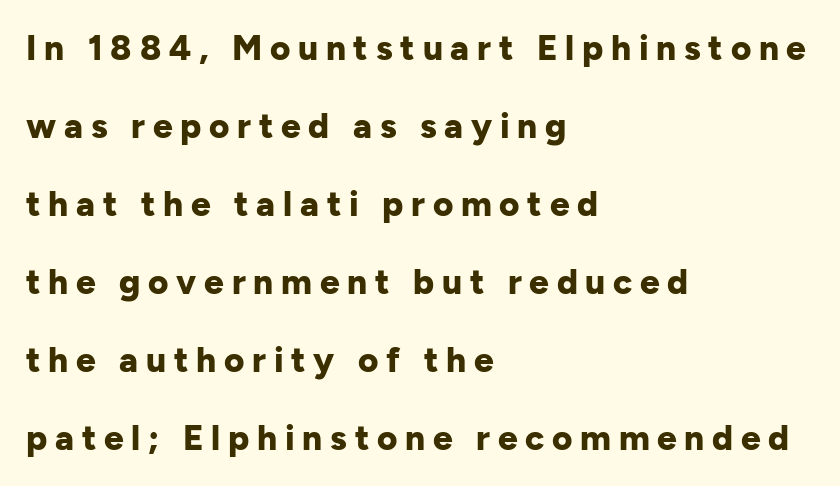
{"serif": "no", "italic": "no", "bold": "yes", "weight": "bold", "width": "normal", "stroke_contrast": "low", "x_height": "medium", "monospaced": "no", "underline": "no", "align": "left", "line_spacing": "loose", "line_spacing_ratio": 2.23, "letter_spacing": "wide", "letter_spacing_em": 0.22, "glyph_px": 35}
